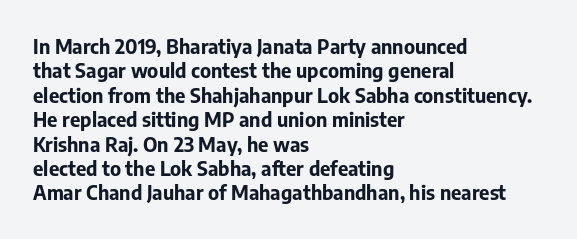
{"italic": "no", "bold": "yes", "underline": "no", "align": "left", "line_spacing_ratio": 1.22, "letter_spacing": "normal", "letter_spacing_em": 0.0, "glyph_px": 20}
